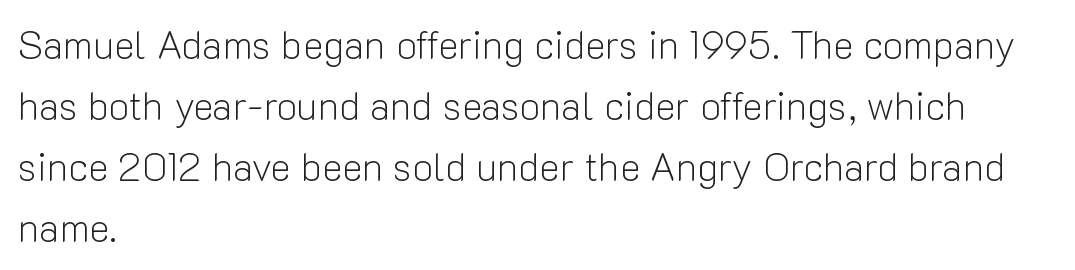
{"serif": "no", "italic": "no", "bold": "no", "weight": "light", "width": "normal", "stroke_contrast": "low", "x_height": "medium", "monospaced": "no", "underline": "no", "align": "left", "line_spacing": "normal", "line_spacing_ratio": 1.56, "letter_spacing": "normal", "letter_spacing_em": 0.0, "glyph_px": 39}
